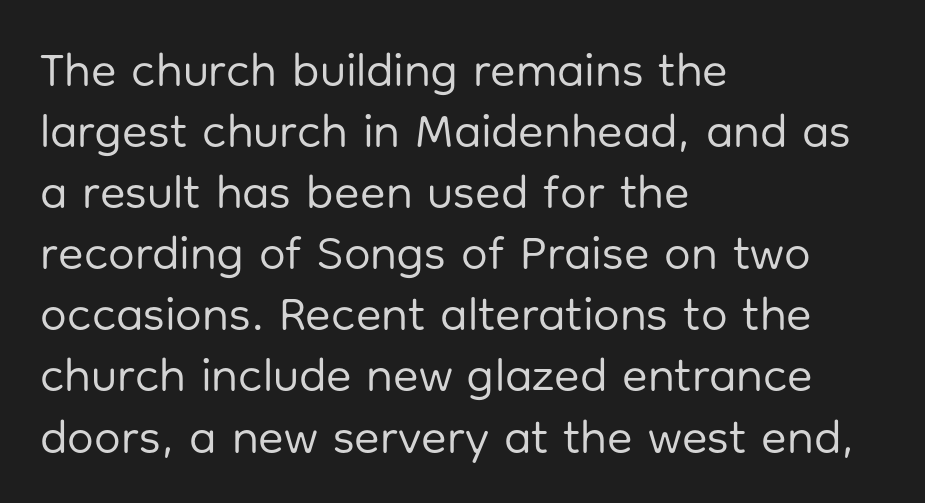
Q: Is the text bold? A: No.
Q: Is the text italic (slanted)? A: No, it is upright.
Q: Is the typeface a serif or a sans-serif typeface? A: Sans-serif.
Q: Is the text underlined? A: No.
Q: How is the paragraph aligned? A: Left-aligned.
Q: Is the spacing between letters normal or unusually wide? A: Normal.
Q: Is the spacing between lines tight, normal or loose? A: Normal.
Q: Width (condensed, normal, or wide)? A: Normal.
Q: Stroke contrast? A: Low.
Q: x-height? A: Medium.
Q: Monospaced? A: No.
